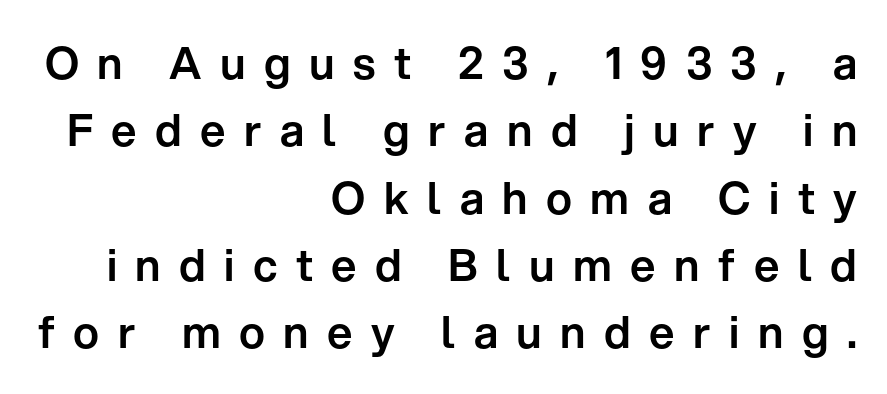
The passage shown is typeset with a sans-serif family. The area under the type is left untouched. You can tell it's not italic because the verticals are truly vertical. Honestly, the row spacing looks completely unremarkable.
